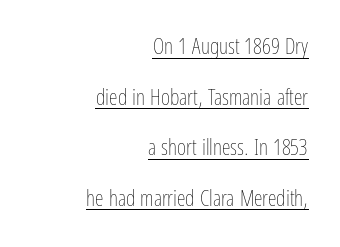
Q: Is the text bold? A: No.
Q: Is the text italic (slanted)? A: No, it is upright.
Q: Is the text underlined? A: Yes.
Q: How is the paragraph aligned? A: Right-aligned.
Q: Is the spacing between letters normal or unusually wide? A: Normal.
Q: Is the spacing between lines tight, normal or loose? A: Loose.
